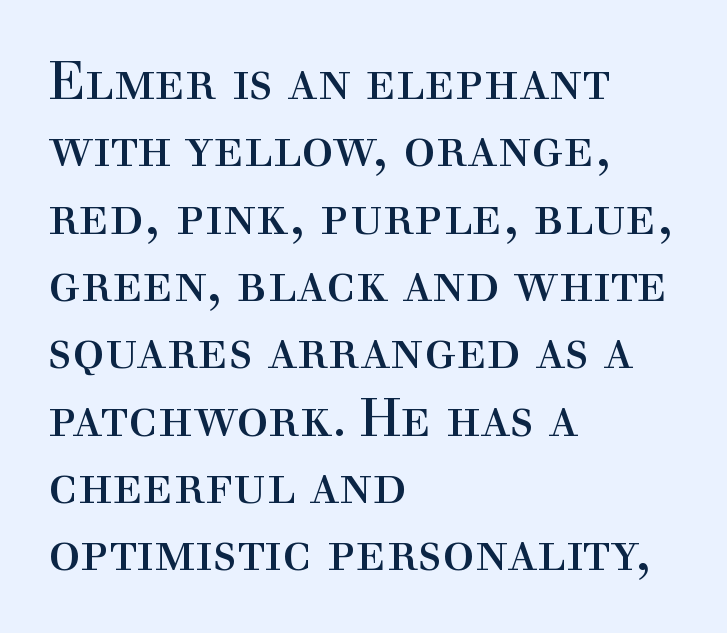
Nope, not italic — everything's standing straight. Stroke mass is kept to a normal reading level or below. All the whitespace from short lines collects on the right. Normally led — the rows are evenly, conventionally spaced. Words float on clear page, feet unadorned.
